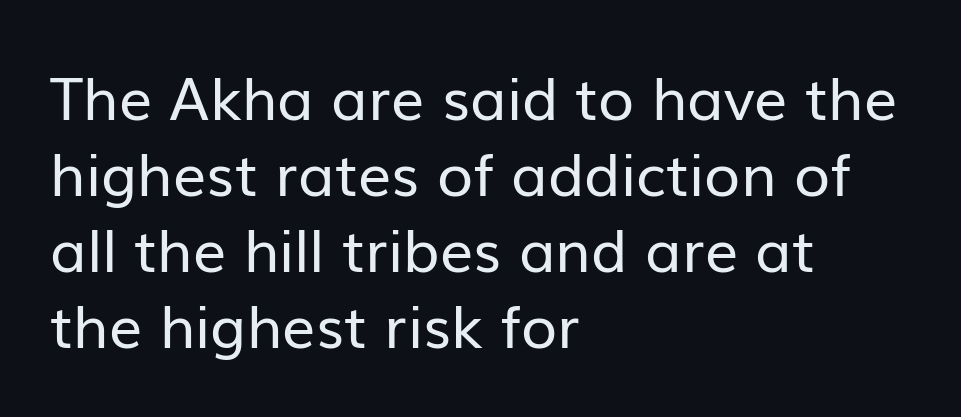
Q: Is the text bold? A: No.
Q: Is the text italic (slanted)? A: No, it is upright.
Q: Is the typeface a serif or a sans-serif typeface? A: Sans-serif.
Q: Is the text underlined? A: No.
Q: How is the paragraph aligned? A: Left-aligned.
Q: Is the spacing between letters normal or unusually wide? A: Normal.
Q: Is the spacing between lines tight, normal or loose? A: Normal.
Q: Width (condensed, normal, or wide)? A: Normal.
Q: Stroke contrast? A: Low.
Q: x-height? A: Medium.
Q: Monospaced? A: No.
